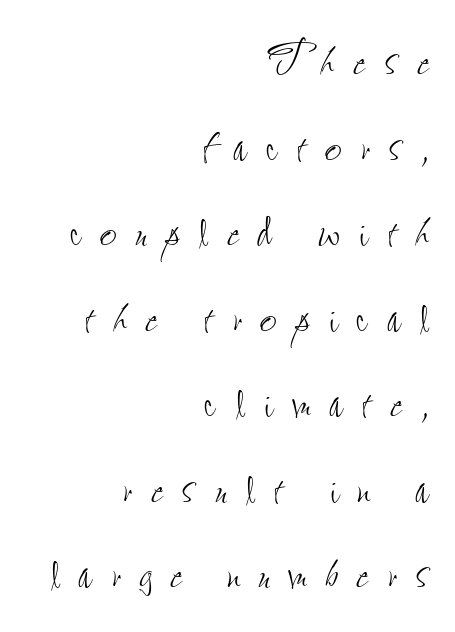
The image shows 59 px thin, condensed type; set right-aligned, normal line spacing (1.45x), unusually wide letter spacing (+0.32 em), not underlined; low stroke contrast and a small x-height.
